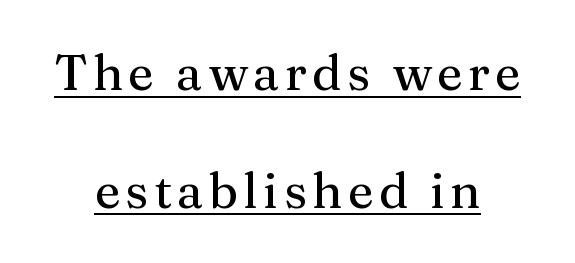
The image shows 49 px serif type, upright; set centered, loose line spacing (2.4x), underlined; medium stroke contrast and a medium x-height.
